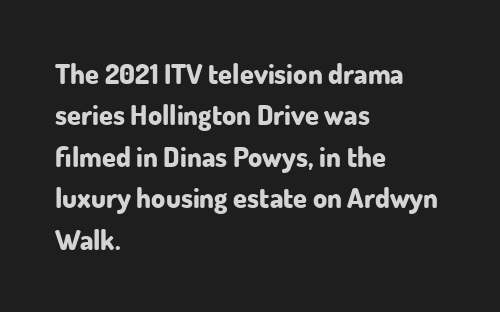
{"serif": "no", "italic": "no", "bold": "yes", "weight": "bold", "width": "normal", "stroke_contrast": "low", "x_height": "small", "monospaced": "no", "underline": "no", "align": "left", "line_spacing": "normal", "line_spacing_ratio": 1.48, "letter_spacing": "normal", "letter_spacing_em": 0.0, "glyph_px": 28}
